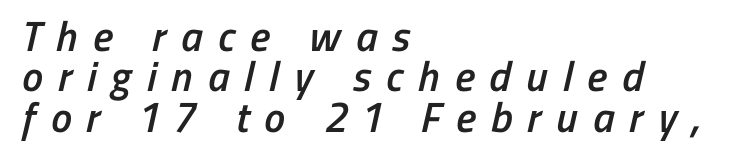
The face used here is rendered with a markedly widened letterfit. If you measured baseline to baseline, you'd find a short distance. The string is rendered with underlining switched off. Does the copy run flush right? No — it runs flush left. Weight check: semibold — heavier than regular, not quite bold. Nope, no serifs anywhere on these letters.
